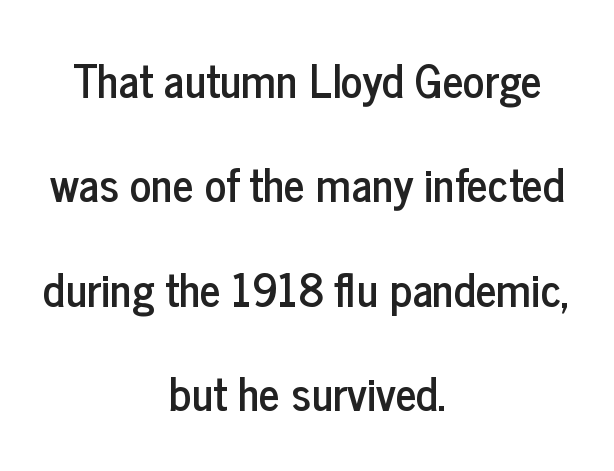
{"serif": "no", "italic": "no", "width": "condensed", "stroke_contrast": "low", "x_height": "medium", "monospaced": "no", "underline": "no", "align": "center", "line_spacing": "loose", "line_spacing_ratio": 2.32, "letter_spacing": "normal", "letter_spacing_em": 0.0, "glyph_px": 45}
